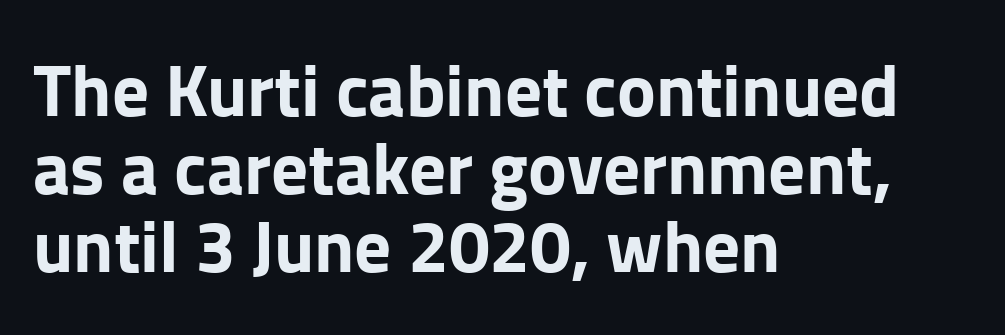
Q: Is the text bold? A: Yes.
Q: Is the text italic (slanted)? A: No, it is upright.
Q: Is the typeface a serif or a sans-serif typeface? A: Sans-serif.
Q: Is the text underlined? A: No.
Q: How is the paragraph aligned? A: Left-aligned.
Q: Is the spacing between letters normal or unusually wide? A: Normal.
Q: Is the spacing between lines tight, normal or loose? A: Tight.
Q: Width (condensed, normal, or wide)? A: Normal.
Q: Stroke contrast? A: Low.
Q: x-height? A: Medium.
Q: Monospaced? A: No.
